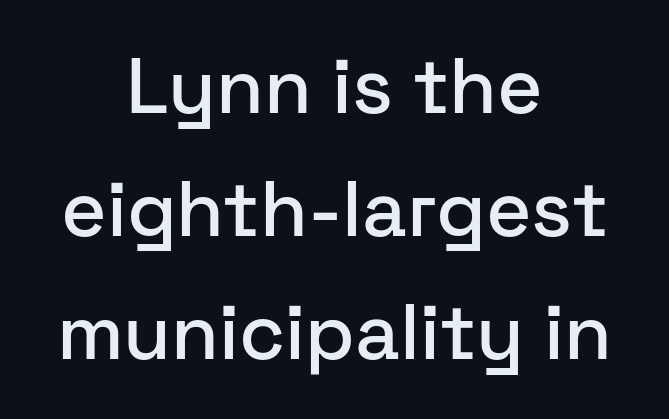
{"serif": "no", "italic": "no", "width": "normal", "stroke_contrast": "low", "x_height": "medium", "monospaced": "no", "underline": "no", "align": "center", "line_spacing": "normal", "line_spacing_ratio": 1.58, "letter_spacing": "normal", "letter_spacing_em": 0.0, "glyph_px": 78}
